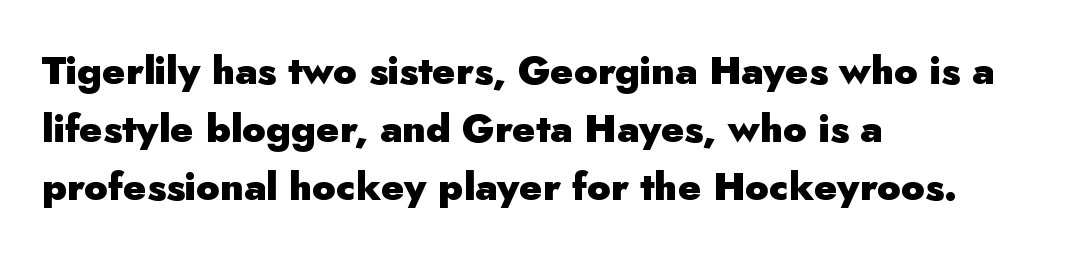
Q: Is the text bold? A: Yes.
Q: Is the text italic (slanted)? A: No, it is upright.
Q: Is the typeface a serif or a sans-serif typeface? A: Sans-serif.
Q: Is the text underlined? A: No.
Q: How is the paragraph aligned? A: Left-aligned.
Q: Is the spacing between letters normal or unusually wide? A: Normal.
Q: Is the spacing between lines tight, normal or loose? A: Normal.
Q: Width (condensed, normal, or wide)? A: Normal.
Q: Stroke contrast? A: Low.
Q: x-height? A: Small.
Q: Monospaced? A: No.
